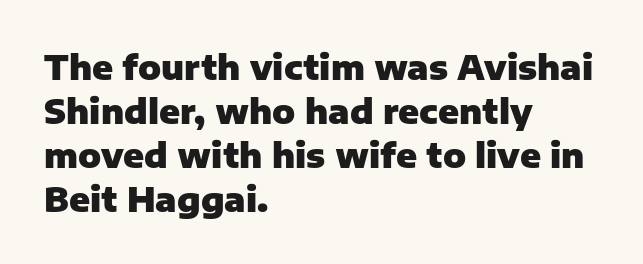
{"serif": "no", "italic": "no", "bold": "yes", "weight": "heavy", "width": "normal", "stroke_contrast": "low", "x_height": "medium", "monospaced": "no", "underline": "no", "align": "left", "line_spacing": "normal", "line_spacing_ratio": 1.29, "letter_spacing": "normal", "letter_spacing_em": 0.0, "glyph_px": 34}
